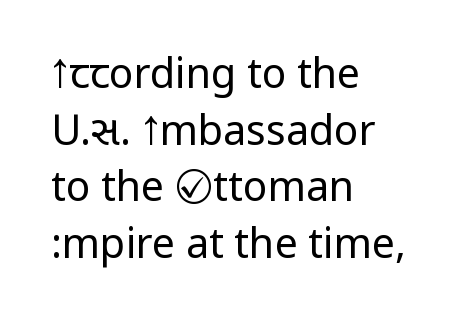
The image shows 41 px regular-weight, condensed sans-serif type, upright; set left-aligned, normal line spacing (1.38x), normal letter spacing, not underlined; low stroke contrast.
